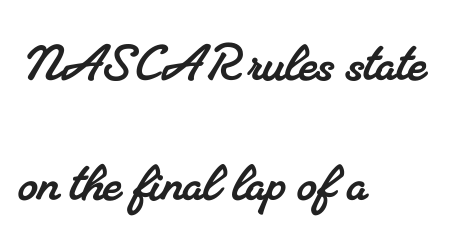
The image shows 62 px serif type; set left-aligned, loose line spacing (1.94x), normal letter spacing, not underlined; medium stroke contrast and a small x-height.
